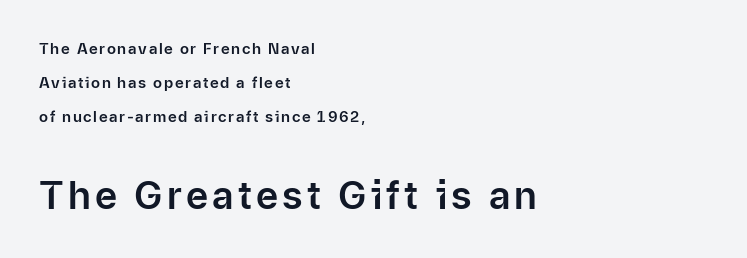
Q: Is the text italic (slanted)? A: No, it is upright.
Q: Is the typeface a serif or a sans-serif typeface? A: Sans-serif.
Q: Is the text underlined? A: No.
Q: How is the paragraph aligned? A: Left-aligned.
Q: Is the spacing between lines tight, normal or loose? A: Loose.
Q: Which block of text is set in a larger size, the first (top) or the second (bottom)? A: The second (bottom) one.
Q: Width (condensed, normal, or wide)? A: Normal.
Q: Stroke contrast? A: Low.
Q: x-height? A: Medium.
Q: Monospaced? A: No.
